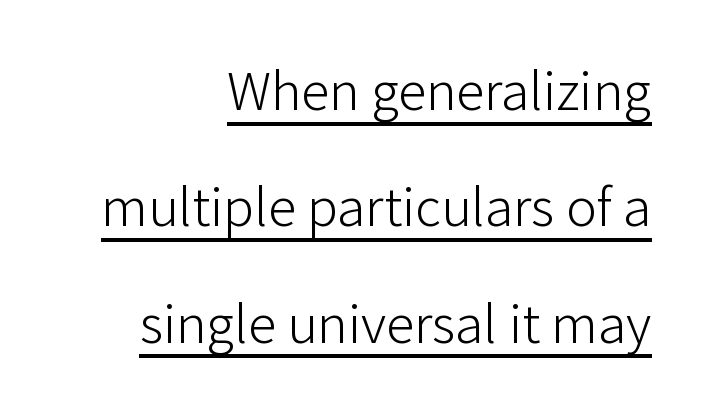
Q: Is the text bold? A: No.
Q: Is the text italic (slanted)? A: No, it is upright.
Q: Is the typeface a serif or a sans-serif typeface? A: Sans-serif.
Q: Is the text underlined? A: Yes.
Q: How is the paragraph aligned? A: Right-aligned.
Q: Is the spacing between letters normal or unusually wide? A: Normal.
Q: Is the spacing between lines tight, normal or loose? A: Loose.
Q: Width (condensed, normal, or wide)? A: Normal.
Q: Stroke contrast? A: Low.
Q: x-height? A: Medium.
Q: Monospaced? A: No.
